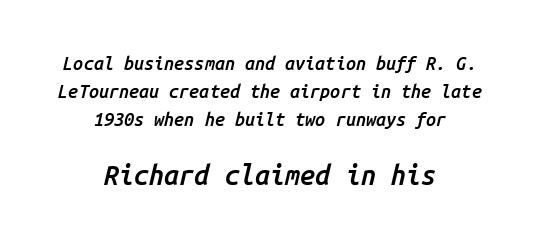
The image shows 27 px text type, italic (leaning right); set centered, normal line spacing (1.56x), normal letter spacing, not underlined; the second (bottom) block is 1.5x larger.
